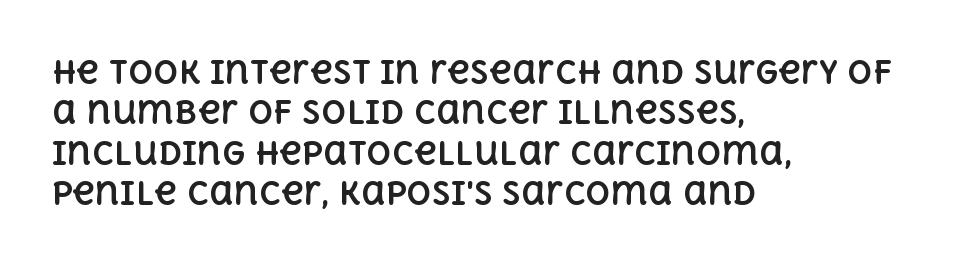
{"italic": "no", "bold": "yes", "weight": "bold", "width": "normal", "x_height": "large", "monospaced": "no", "underline": "no", "align": "left", "line_spacing": "normal", "line_spacing_ratio": 1.3, "letter_spacing": "normal", "letter_spacing_em": 0.0, "glyph_px": 31}
